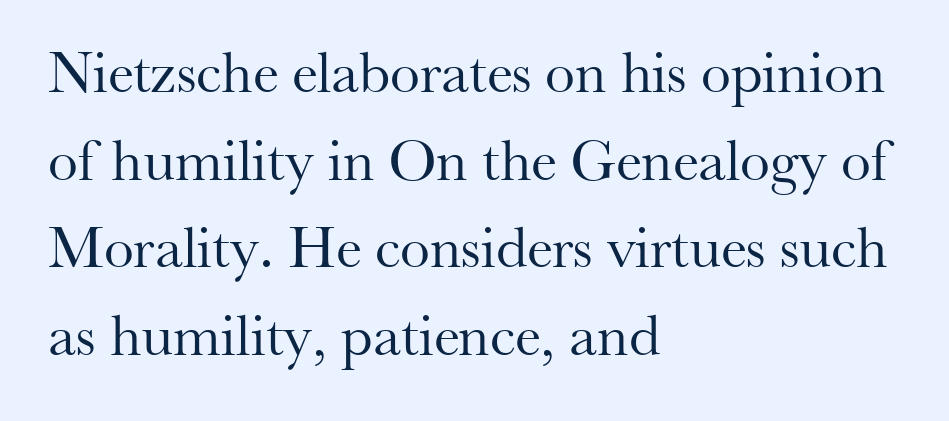
{"serif": "yes", "italic": "no", "bold": "no", "weight": "regular", "width": "normal", "stroke_contrast": "medium", "x_height": "small", "monospaced": "no", "underline": "no", "align": "left", "line_spacing": "normal", "line_spacing_ratio": 1.46, "letter_spacing": "normal", "letter_spacing_em": 0.0, "glyph_px": 60}
